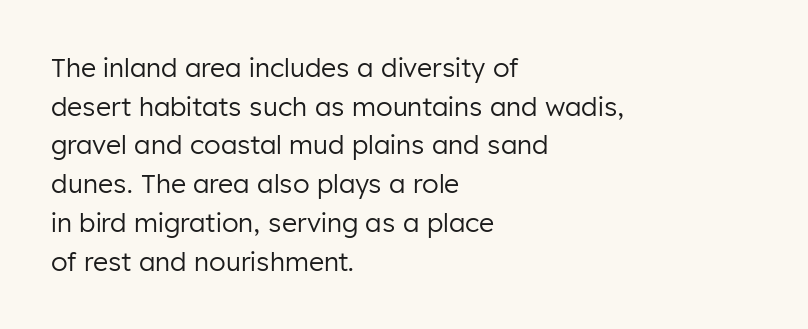
Q: Is the text bold? A: No.
Q: Is the text italic (slanted)? A: No, it is upright.
Q: Is the text underlined? A: No.
Q: How is the paragraph aligned? A: Left-aligned.
Q: Is the spacing between letters normal or unusually wide? A: Normal.
Q: Is the spacing between lines tight, normal or loose? A: Normal.
